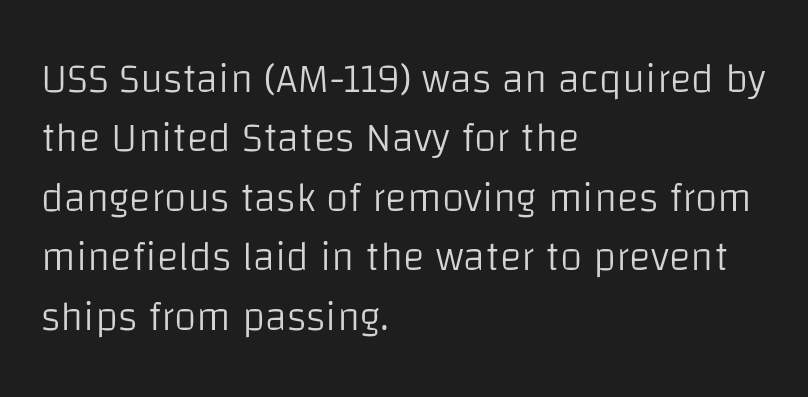
The image shows 41 px light sans-serif type, upright; set left-aligned, normal line spacing (1.45x), normal letter spacing, not underlined; low stroke contrast and a large x-height.
